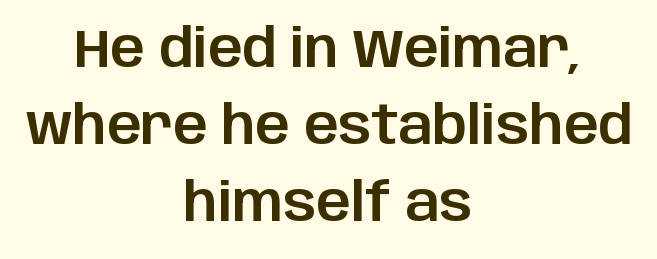
These lines keep a tight, regular rhythm from letter to letter. Look at the bottom of the vertical strokes: they stop flat, with no serifs. The rendering uses a moderate line-height, typical for paragraphs. Ordinary non-slanted type is in use. Words float on clear page, feet unadorned.
